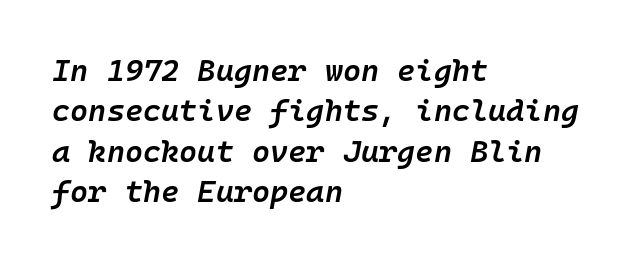
{"italic": "yes", "lean": "right", "slant_degrees": 10, "bold": "semi", "weight": "semibold", "width": "normal", "stroke_contrast": "low", "x_height": "medium", "monospaced": "yes", "underline": "no", "align": "left", "line_spacing": "normal", "line_spacing_ratio": 1.3, "letter_spacing": "normal", "letter_spacing_em": 0.0, "glyph_px": 31}
